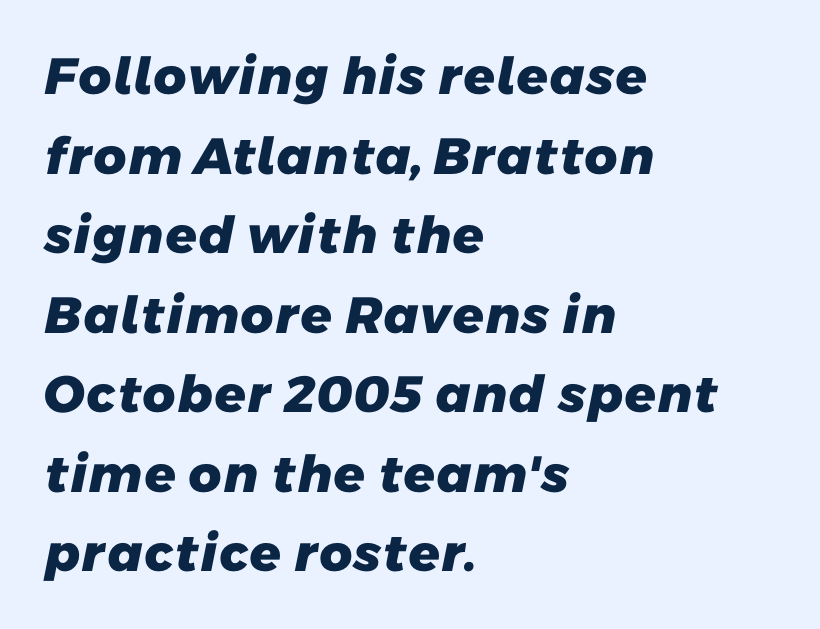
Q: Is the text bold? A: Yes.
Q: Is the typeface a serif or a sans-serif typeface? A: Sans-serif.
Q: Is the text underlined? A: No.
Q: How is the paragraph aligned? A: Left-aligned.
Q: Is the spacing between letters normal or unusually wide? A: Normal.
Q: Is the spacing between lines tight, normal or loose? A: Normal.
Q: Width (condensed, normal, or wide)? A: Normal.
Q: Stroke contrast? A: Low.
Q: x-height? A: Medium.
Q: Monospaced? A: No.
